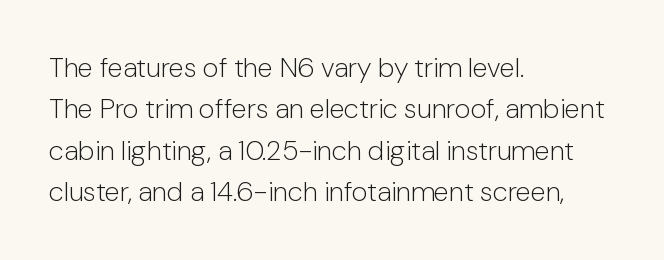
The image shows 28 px light sans-serif type, upright; set left-aligned, normal line spacing (1.48x), normal letter spacing, not underlined; low stroke contrast and a medium x-height.
